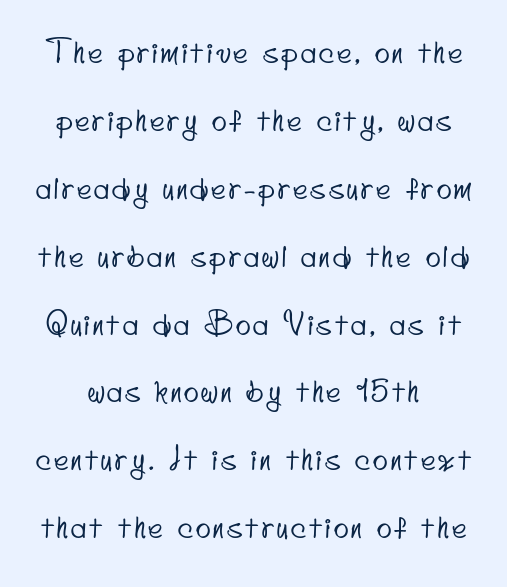
The face used here is proportionally spaced, like ordinary book or web type. Line spacing here is loose. Stroke terminals: plain, sans-serif. Just letters on the line, the space beneath them empty.
